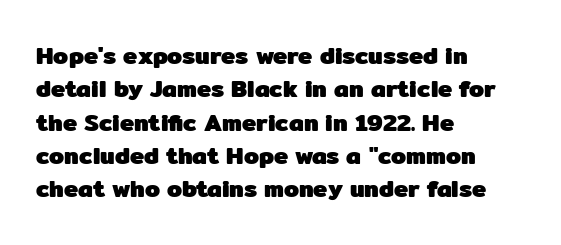
You can tell it's not italic because the verticals are truly vertical. Descender tails drop into unmarked territory. Baseline-to-baseline distance is the conventional proportion of letter height. Nobody touched the tracking dial on this one. Thick stems and heavy bowls — unmistakably bold. One-word summary of the alignment: left.
